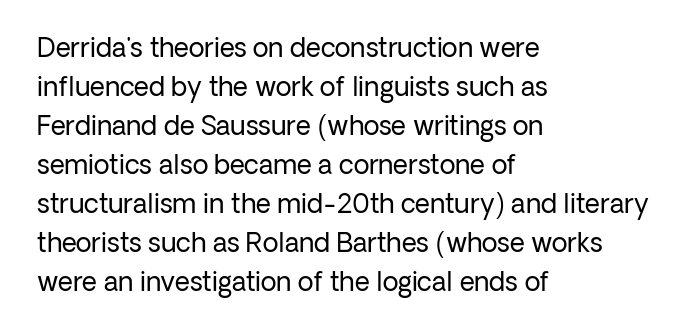
Each new line begins a customary step beneath the previous one. Students, note that the glyphs here touch the page at normal intervals. Letters rest on an invisible, unmarked baseline. Posture: upright roman.
